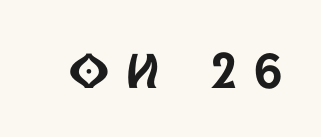
Every stem runs plumb, perpendicular to the baseline. Honestly, the letter spacing is so wide it's the main thing you notice. These lines are composed in type without serifs. The foot of each line stays bare and open. Is this a fixed-width face? No — the glyphs have proportional, varying widths.
